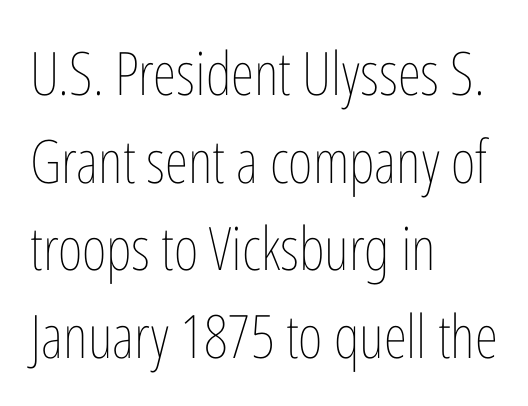
{"italic": "no", "bold": "no", "weight": "thin", "width": "condensed", "stroke_contrast": "low", "x_height": "medium", "monospaced": "no", "underline": "no", "align": "left", "line_spacing": "normal", "line_spacing_ratio": 1.46, "letter_spacing": "normal", "letter_spacing_em": 0.0, "glyph_px": 60}
